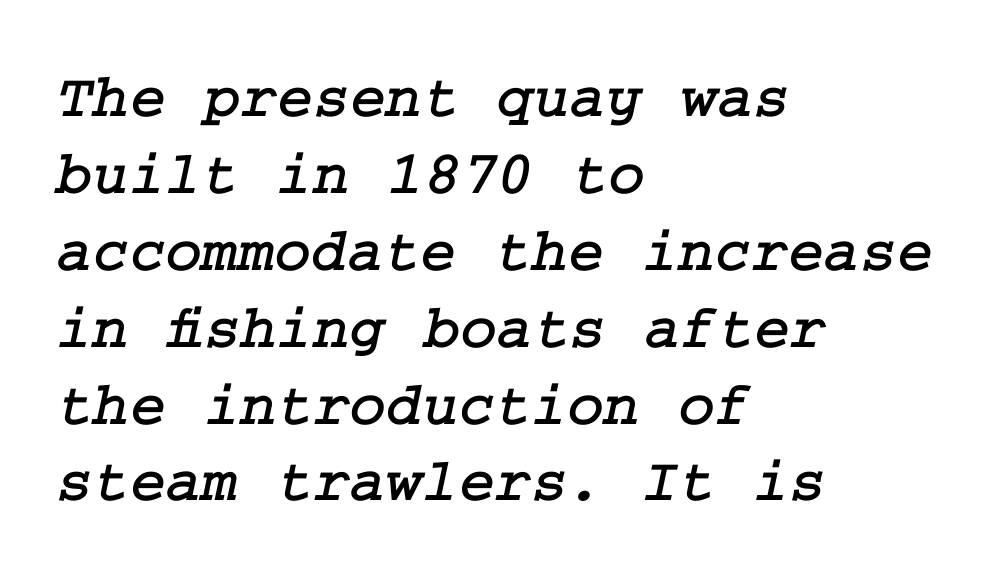
Q: Is the typeface a serif or a sans-serif typeface? A: Serif.
Q: Is the text underlined? A: No.
Q: How is the paragraph aligned? A: Left-aligned.
Q: Is the spacing between letters normal or unusually wide? A: Normal.
Q: Width (condensed, normal, or wide)? A: Normal.
Q: Stroke contrast? A: Low.
Q: x-height? A: Medium.
